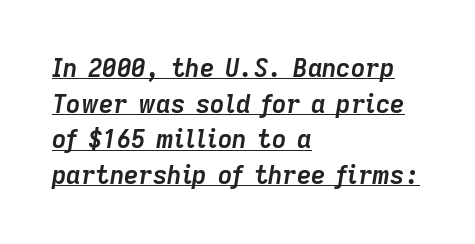
The image shows 25 px bold type, italic (leaning right); set left-aligned, normal line spacing (1.43x), normal letter spacing, underlined.
